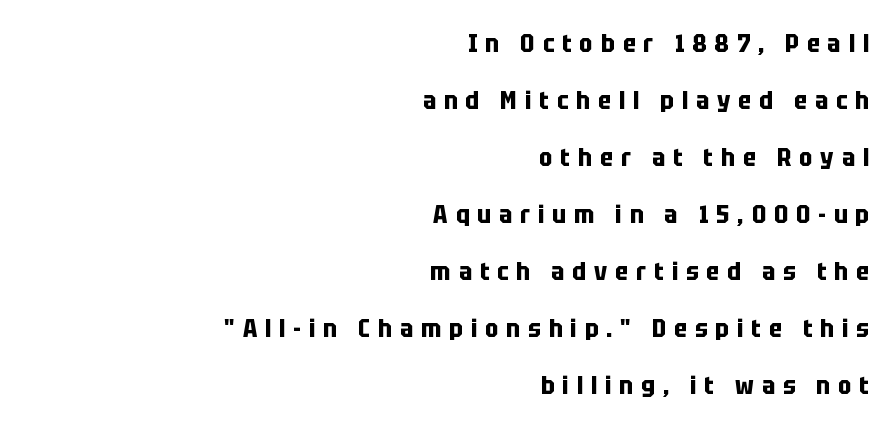
Q: Is the text bold? A: Yes.
Q: Is the text italic (slanted)? A: No, it is upright.
Q: Is the text underlined? A: No.
Q: How is the paragraph aligned? A: Right-aligned.
Q: Is the spacing between letters normal or unusually wide? A: Unusually wide.
Q: Is the spacing between lines tight, normal or loose? A: Loose.
